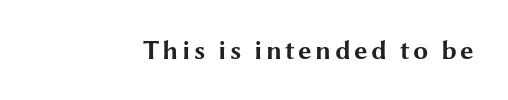
Q: Is the text bold? A: Yes.
Q: Is the text italic (slanted)? A: No, it is upright.
Q: Is the text underlined? A: No.
